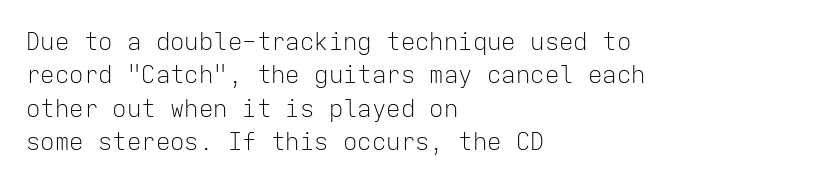
Q: Is the text bold? A: No.
Q: Is the text italic (slanted)? A: No, it is upright.
Q: Is the text underlined? A: No.
Q: How is the paragraph aligned? A: Left-aligned.
Q: Is the spacing between letters normal or unusually wide? A: Normal.
Q: Is the spacing between lines tight, normal or loose? A: Normal.
